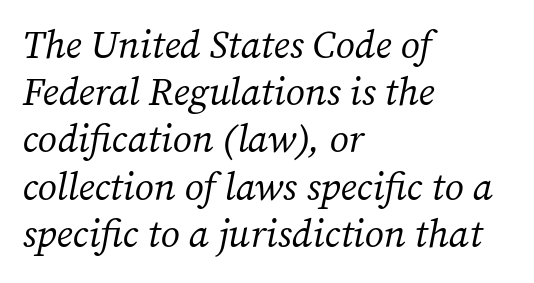
Stroke mass is kept to a normal reading level or below. The typography opts for an oblique posture over an upright one. No word sits above an underline. A typesetter would label this face a serif.
